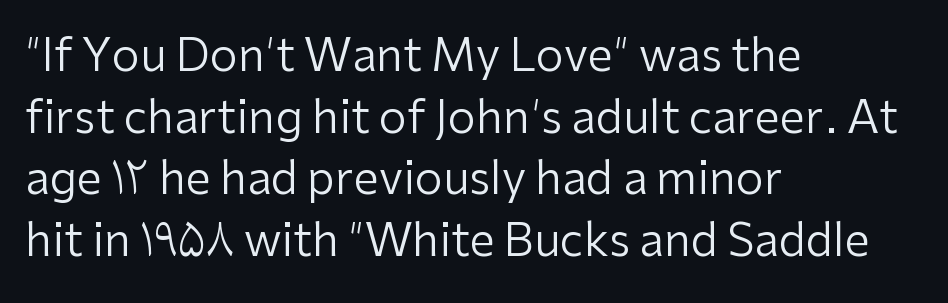
{"serif": "no", "italic": "no", "bold": "no", "weight": "regular", "width": "normal", "stroke_contrast": "low", "x_height": "medium", "monospaced": "no", "underline": "no", "align": "left", "line_spacing": "normal", "line_spacing_ratio": 1.37, "letter_spacing": "normal", "letter_spacing_em": 0.0, "glyph_px": 45}
